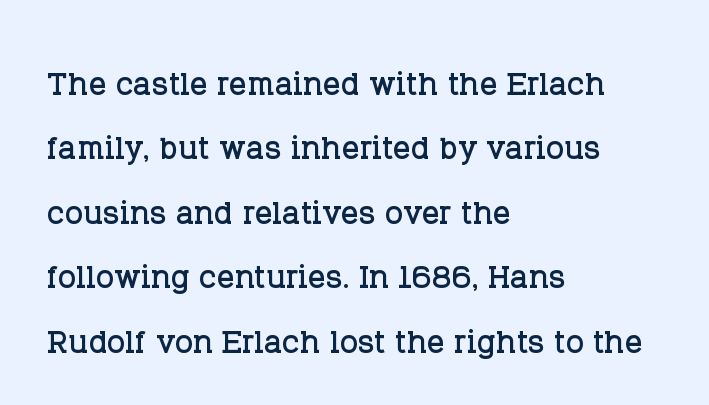
{"serif": "yes", "italic": "no", "width": "normal", "stroke_contrast": "low", "x_height": "large", "monospaced": "no", "underline": "no", "align": "left", "line_spacing": "normal", "line_spacing_ratio": 1.5, "letter_spacing": "normal", "letter_spacing_em": 0.0, "glyph_px": 43}
